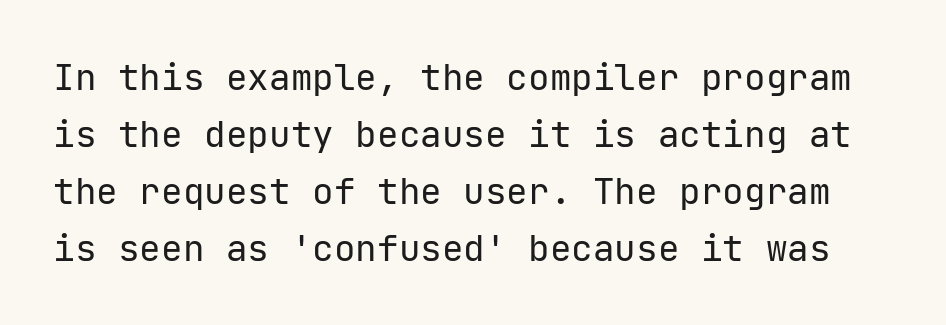
Vertically, the passage feels balanced, rows spaced as you'd expect. Note: no serifs on the glyphs. Bold? No — there's no thickening of the strokes. Type without underlining. The letterforms sit shoulder to shoulder at normal distance.
